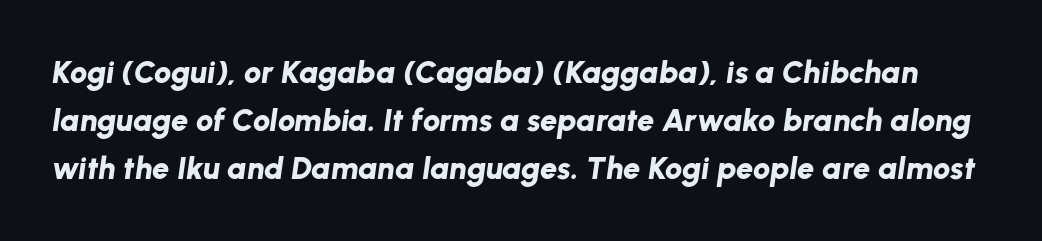
The glyphs are unaccompanied by any horizontal stroke below them. Its strokes are broad and dark, the hallmark of bold type. Tracking value appears to be zero — textbook default spacing. The passage shown stacks its lines at a standard gap.
